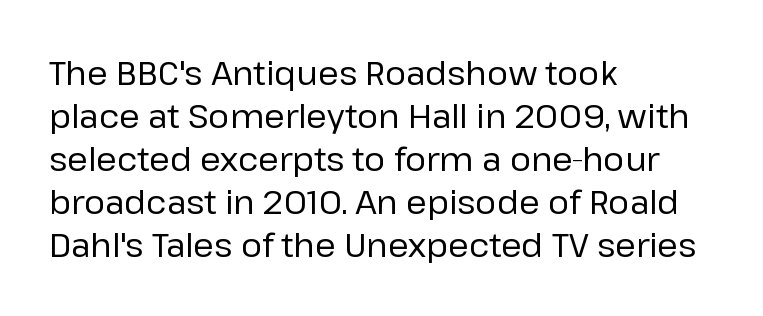
The image shows 33 px regular-weight sans-serif type, upright; set left-aligned, normal line spacing (1.3x), normal letter spacing, not underlined; low stroke contrast and a medium x-height.
